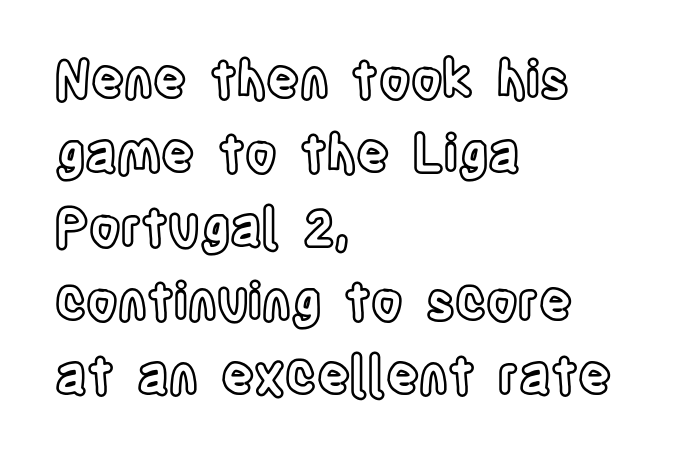
The lettering stays uniformly vertical, giving the passage a roman look. Descenders are the only things crossing below the line. The rendering uses natural spacing where letterforms have individual widths. This block has exactly the height ordinary leading produces. Glyph-to-glyph distance matches everyday printed text. The ragged edge is on the right, which tells us the setting is flush left.
